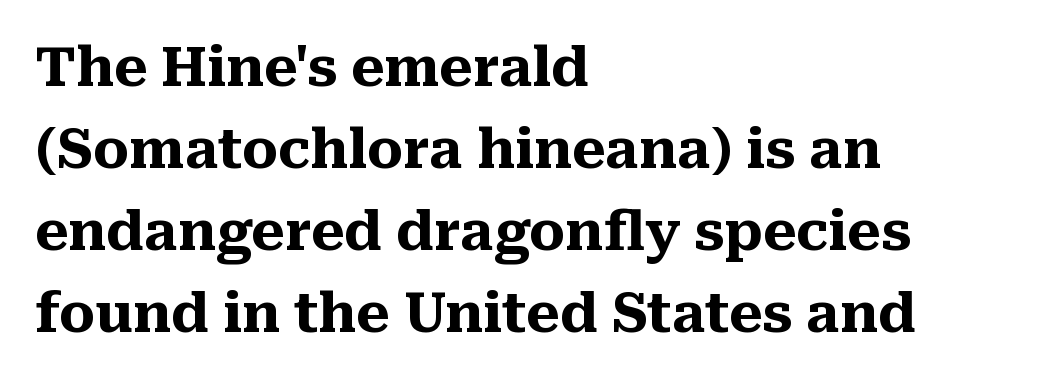
Does the weight exceed regular? Yes, all the way to bold. The gap between lines stays unmarked. The rendering anchors every line to the left-hand side. How are the letters spaced? Ordinarily, with no added tracking. Is there any slant? The stems are plumb. The designer left line spacing at the default.
